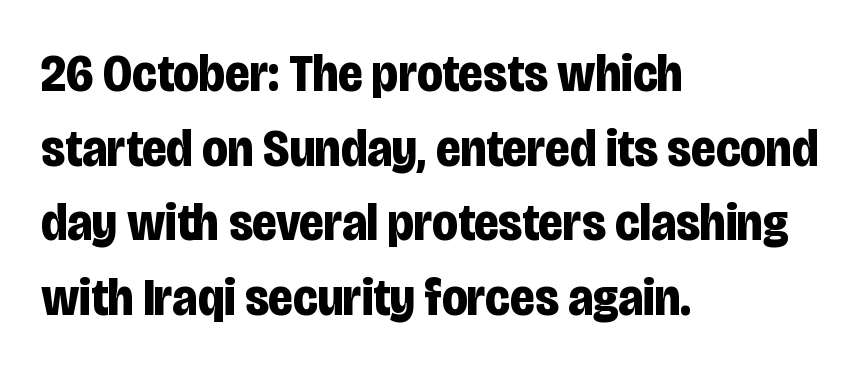
{"serif": "no", "italic": "no", "bold": "yes", "weight": "bold", "width": "condensed", "stroke_contrast": "low", "x_height": "large", "monospaced": "no", "underline": "no", "align": "left", "line_spacing": "normal", "line_spacing_ratio": 1.41, "letter_spacing": "normal", "letter_spacing_em": 0.0, "glyph_px": 53}
